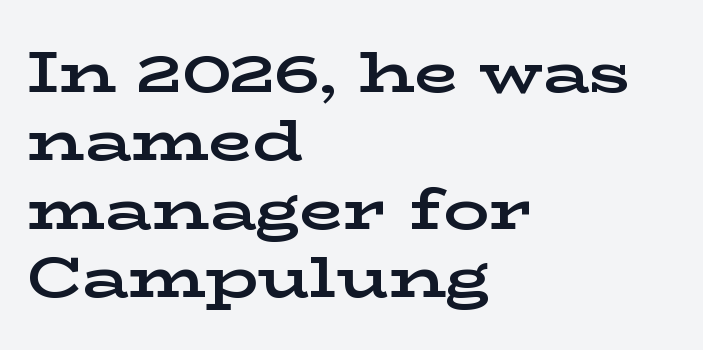
Q: Is the text bold? A: Yes.
Q: Is the text italic (slanted)? A: No, it is upright.
Q: Is the typeface a serif or a sans-serif typeface? A: Serif.
Q: Is the text underlined? A: No.
Q: How is the paragraph aligned? A: Left-aligned.
Q: Is the spacing between letters normal or unusually wide? A: Normal.
Q: Width (condensed, normal, or wide)? A: Wide.
Q: Stroke contrast? A: Low.
Q: x-height? A: Medium.
Q: Monospaced? A: No.
